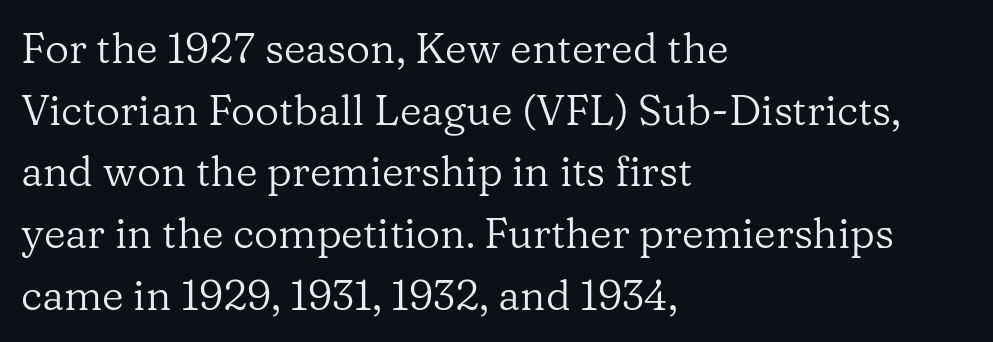
{"serif": "yes", "italic": "no", "bold": "no", "weight": "regular", "width": "normal", "stroke_contrast": "low", "x_height": "medium", "monospaced": "no", "underline": "no", "align": "left", "line_spacing": "normal", "line_spacing_ratio": 1.47, "letter_spacing": "normal", "letter_spacing_em": 0.0, "glyph_px": 42}
